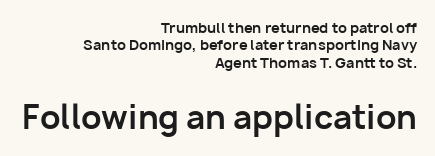
Q: Is the text bold? A: Yes.
Q: Is the text italic (slanted)? A: No, it is upright.
Q: Is the typeface a serif or a sans-serif typeface? A: Sans-serif.
Q: Is the text underlined? A: No.
Q: How is the paragraph aligned? A: Right-aligned.
Q: Is the spacing between letters normal or unusually wide? A: Normal.
Q: Which block of text is set in a larger size, the first (top) or the second (bottom)? A: The second (bottom) one.
Q: Width (condensed, normal, or wide)? A: Normal.
Q: Stroke contrast? A: Low.
Q: x-height? A: Medium.
Q: Monospaced? A: No.
